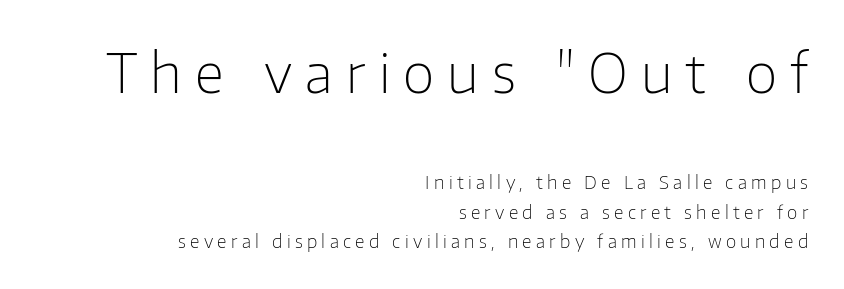
Q: Is the text bold? A: No.
Q: Is the text italic (slanted)? A: No, it is upright.
Q: Is the typeface a serif or a sans-serif typeface? A: Sans-serif.
Q: Is the text underlined? A: No.
Q: How is the paragraph aligned? A: Right-aligned.
Q: Is the spacing between letters normal or unusually wide? A: Unusually wide.
Q: Is the spacing between lines tight, normal or loose? A: Normal.
Q: Which block of text is set in a larger size, the first (top) or the second (bottom)? A: The first (top) one.
Q: Width (condensed, normal, or wide)? A: Normal.
Q: Stroke contrast? A: Low.
Q: x-height? A: Medium.
Q: Monospaced? A: No.
